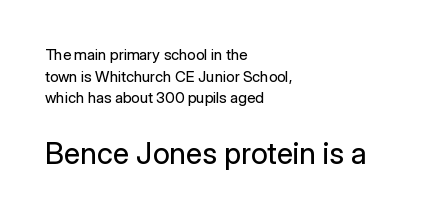
Proportional: the letters do not fall into vertical columns. A typesetter would mark this as roman, not italic. The designer left line spacing at the default. Glyph-to-glyph distance matches everyday printed text.
